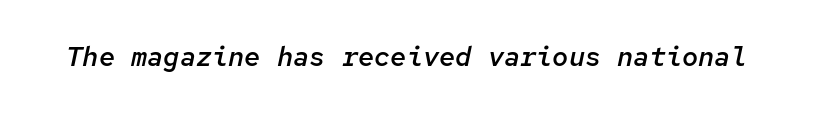
You could call the tracking neutral — neither tight nor loose. The passage shown is not underscored anywhere. These lines were composed using italics. Its strokes are somewhat broadened, the hallmark of semibold type.
